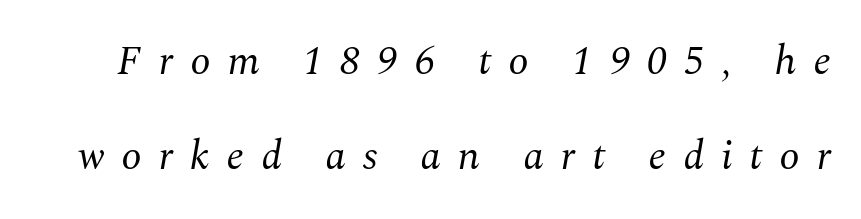
{"serif": "yes", "italic": "yes", "lean": "right", "slant_degrees": 10, "bold": "no", "weight": "regular", "width": "normal", "stroke_contrast": "medium", "x_height": "medium", "monospaced": "no", "underline": "no", "line_spacing": "loose", "line_spacing_ratio": 2.32, "letter_spacing": "wide", "letter_spacing_em": 0.41, "glyph_px": 41}
